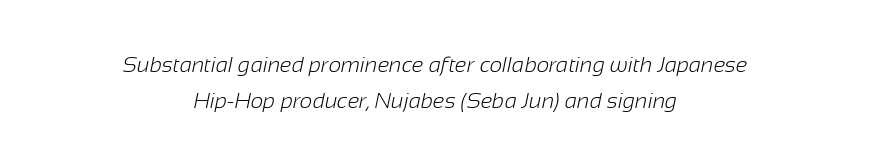
A light-to-regular cut is what we see here. Students, note that the glyphs here touch the page at normal intervals. Does the leading feel generous? No, just average. The typesetter chose a symmetrical, centered arrangement here. Just letters on the line, the space beneath them empty.
